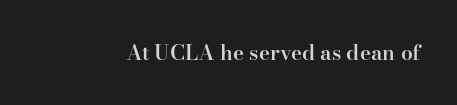
The image shows 21 px text type, upright; set normal letter spacing, not underlined.
